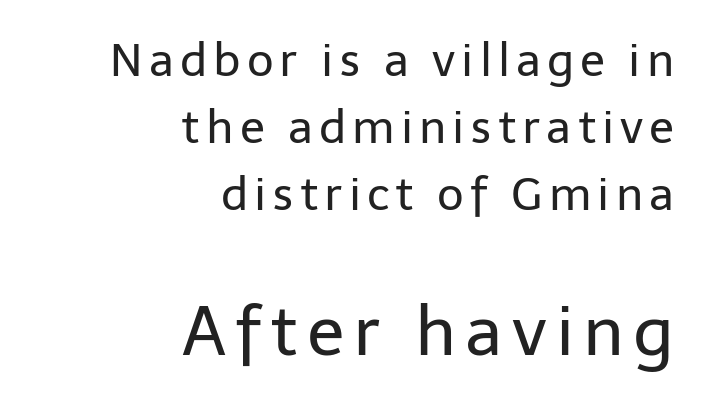
Q: Is the text bold? A: No.
Q: Is the text italic (slanted)? A: No, it is upright.
Q: Is the typeface a serif or a sans-serif typeface? A: Sans-serif.
Q: Is the text underlined? A: No.
Q: How is the paragraph aligned? A: Right-aligned.
Q: Is the spacing between lines tight, normal or loose? A: Normal.
Q: Which block of text is set in a larger size, the first (top) or the second (bottom)? A: The second (bottom) one.
Q: Width (condensed, normal, or wide)? A: Normal.
Q: Stroke contrast? A: Low.
Q: x-height? A: Medium.
Q: Monospaced? A: No.
